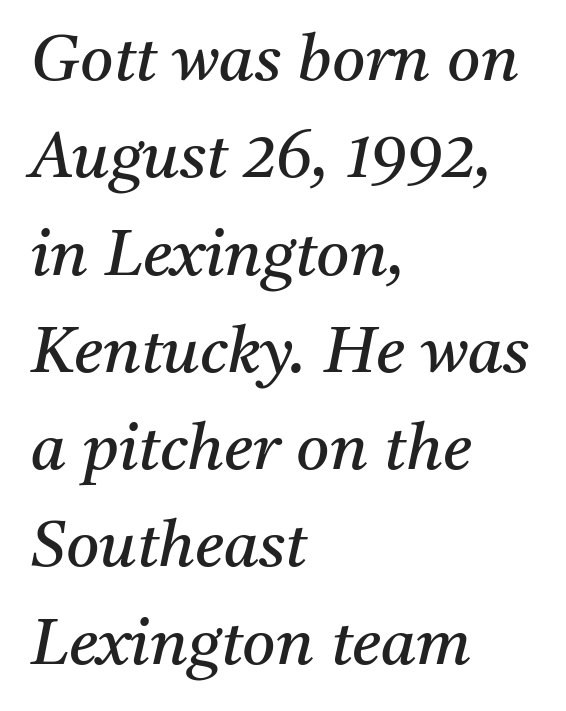
The letterforms sit at book weight or below. Each new line begins a customary step beneath the previous one. Words float on clear page, feet unadorned. Regarding serifs, this sample has them. Alignment: flush left.
